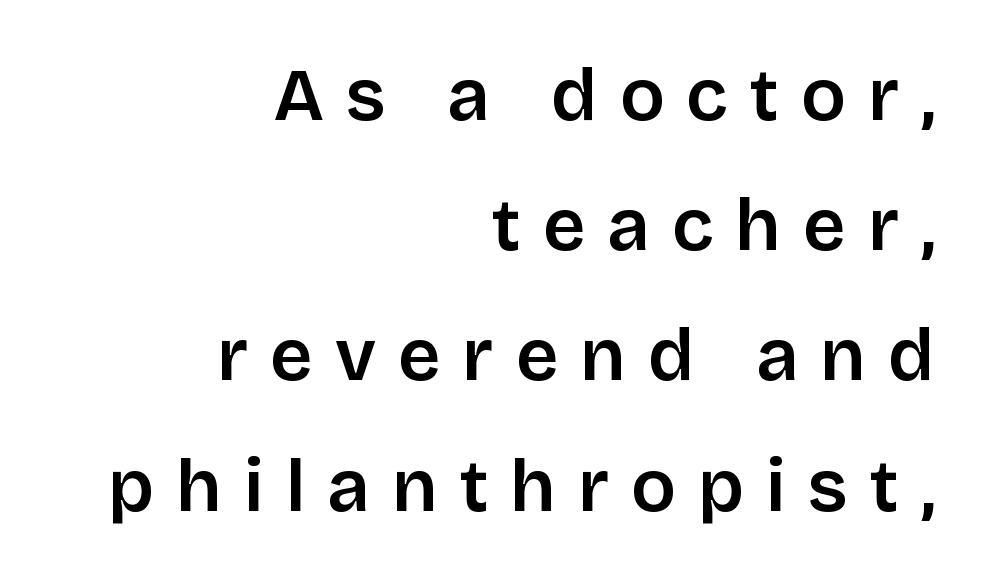
The image shows 74 px sans-serif type, upright; set right-aligned, line spacing 1.76x, unusually wide letter spacing (+0.3 em), not underlined; low stroke contrast and a large x-height.
